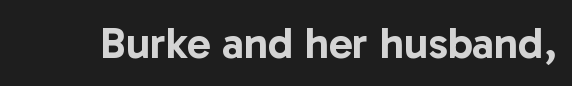
This rendering employs a face without finishing strokes, i.e., a sans-serif. The passage shown is typed in a proportional face where columns would drift. The gaps between neighbouring characters are ordinary and unremarkable. Do the letters lean? They stand straight. This rendering features lettering with no underline.
